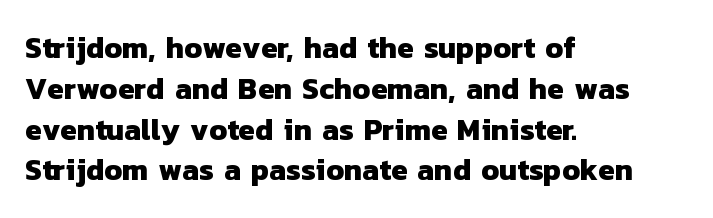
The image shows 30 px heavy sans-serif type; set left-aligned, normal line spacing (1.36x), normal letter spacing, not underlined; low stroke contrast and a medium x-height.
